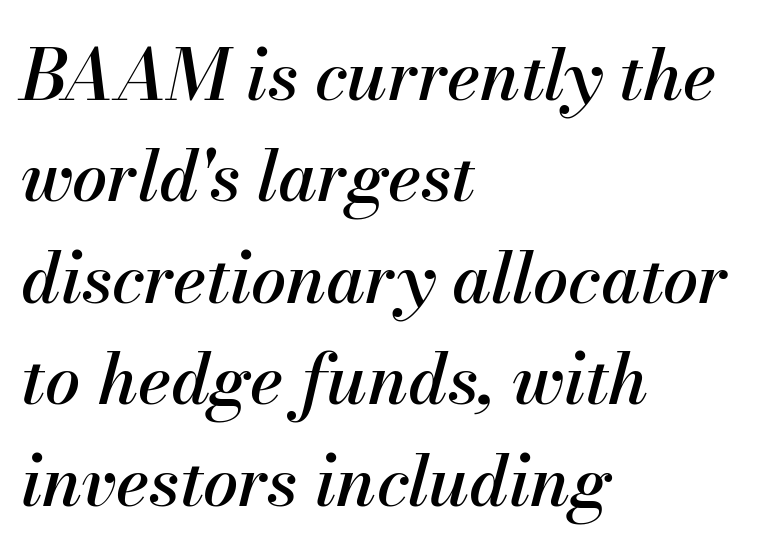
{"italic": "yes", "lean": "right", "slant_degrees": 13, "width": "normal", "stroke_contrast": "medium", "x_height": "small", "monospaced": "no", "underline": "no", "align": "left", "line_spacing": "normal", "line_spacing_ratio": 1.45, "letter_spacing": "normal", "letter_spacing_em": 0.0, "glyph_px": 70}
